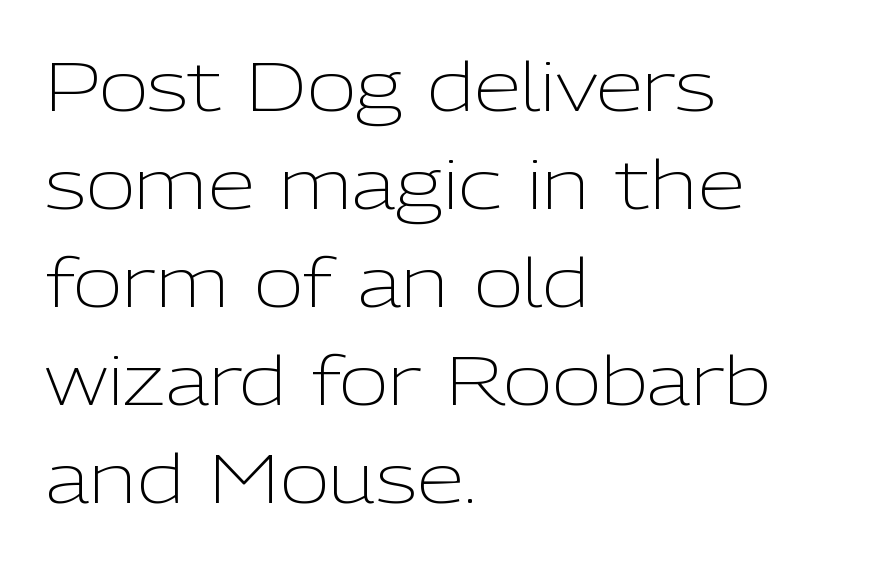
The image shows 68 px light sans-serif type, upright; set left-aligned, normal line spacing (1.44x), normal letter spacing, not underlined; low stroke contrast and a medium x-height.
